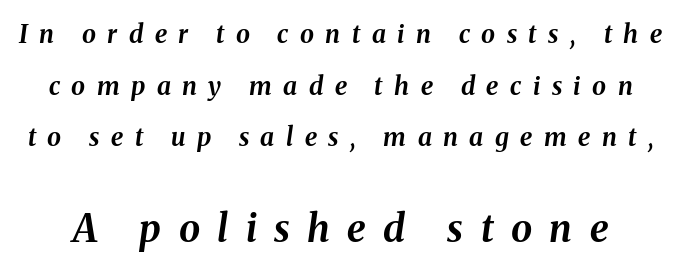
{"italic": "yes", "lean": "right", "slant_degrees": 8, "bold": "yes", "weight": "bold", "width": "normal", "stroke_contrast": "medium", "x_height": "medium", "monospaced": "no", "underline": "no", "line_spacing": "loose", "line_spacing_ratio": 2.07, "letter_spacing": "wide", "letter_spacing_em": 0.46, "larger_block": "second", "size_ratio": 1.52, "glyph_px": 38}
